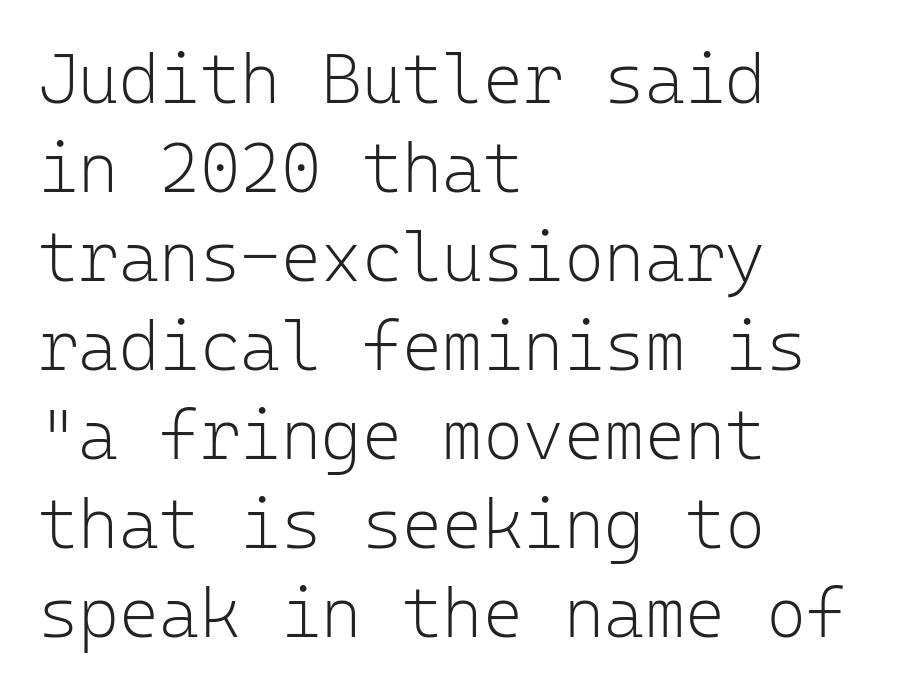
The image shows 69 px light sans-serif type, upright, monospaced; set left-aligned, normal line spacing (1.29x), normal letter spacing, not underlined; low stroke contrast and a medium x-height.
